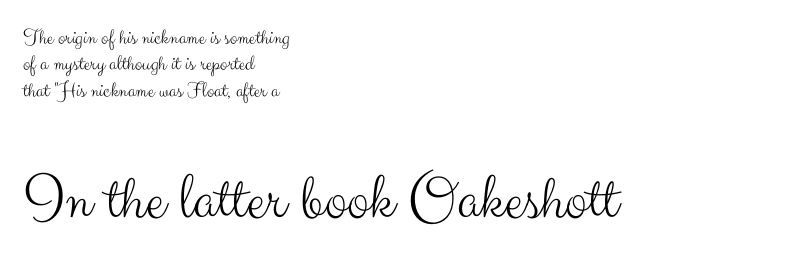
{"serif": "no", "bold": "no", "weight": "light", "width": "normal", "stroke_contrast": "medium", "x_height": "small", "monospaced": "no", "underline": "no", "align": "left", "line_spacing_ratio": 1.2, "letter_spacing": "normal", "letter_spacing_em": 0.0, "larger_block": "second", "size_ratio": 3.05, "glyph_px": 67}
